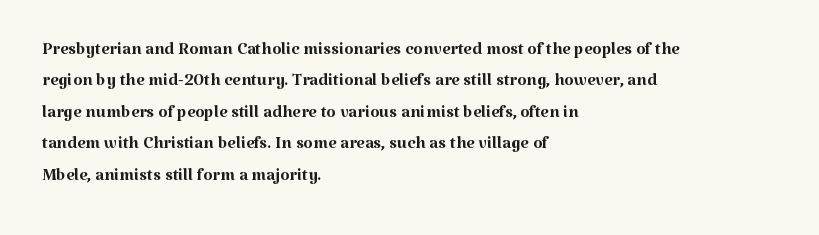
What stands out about the letter spacing? Nothing — it is the standard amount. Unmarked baselines from the first word to the last. The rendering anchors every line to the left-hand side. Regarding leading, the lines here are spaced in the standard way. Compared with a typical body face, this is equally light or lighter still. In terms of posture, this sample is upright.
